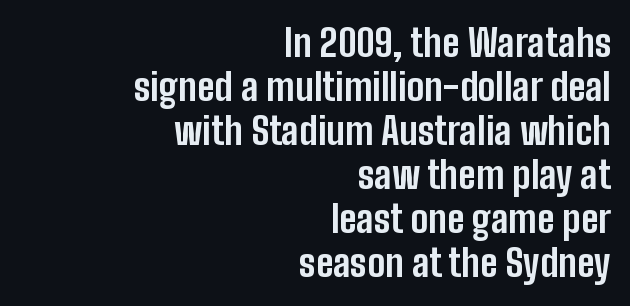
{"serif": "no", "italic": "no", "bold": "yes", "weight": "bold", "width": "condensed", "stroke_contrast": "low", "x_height": "medium", "monospaced": "no", "underline": "no", "align": "right", "line_spacing_ratio": 1.16, "letter_spacing": "normal", "letter_spacing_em": 0.0, "glyph_px": 38}
